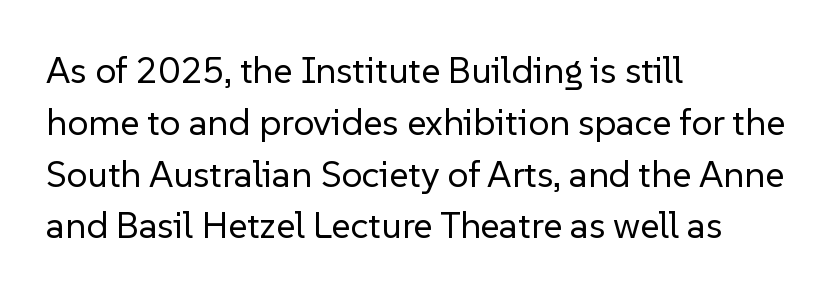
These lines keep a tight, regular rhythm from letter to letter. No feet cap the strokes, marking this as sans-serif type. The passage shown is typed in a proportional face where columns would drift. Weight class: somewhere from thin through regular. The rendering anchors every line to the left-hand side. Nobody drew a line under any word here.
